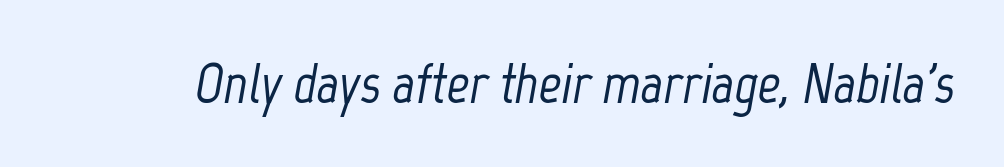
{"italic": "yes", "lean": "right", "slant_degrees": 12, "width": "condensed", "stroke_contrast": "low", "x_height": "medium", "monospaced": "no", "underline": "no", "letter_spacing": "normal", "letter_spacing_em": 0.0, "glyph_px": 56}
